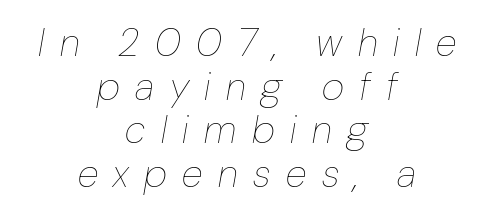
The letters look calm and open, with moderate or lighter stems. The baseline area is clear. Think of a printed novel: that variable character pitch is what you see here. Posture: slanted. These lines huddle together more closely than default settings would place them. Horizontally, the lines are justified to the midpoint only.
